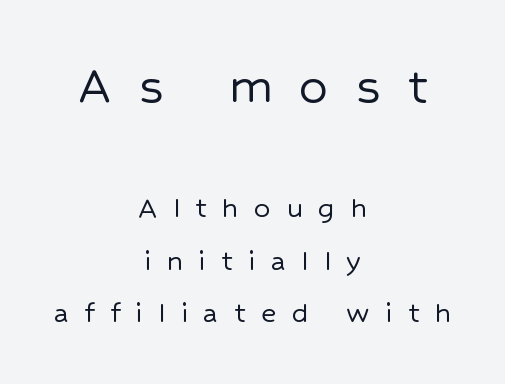
{"serif": "no", "italic": "no", "width": "normal", "stroke_contrast": "low", "x_height": "medium", "monospaced": "no", "underline": "no", "align": "center", "line_spacing": "normal", "line_spacing_ratio": 1.6, "letter_spacing": "wide", "letter_spacing_em": 0.47, "larger_block": "first", "size_ratio": 1.73, "glyph_px": 57}
